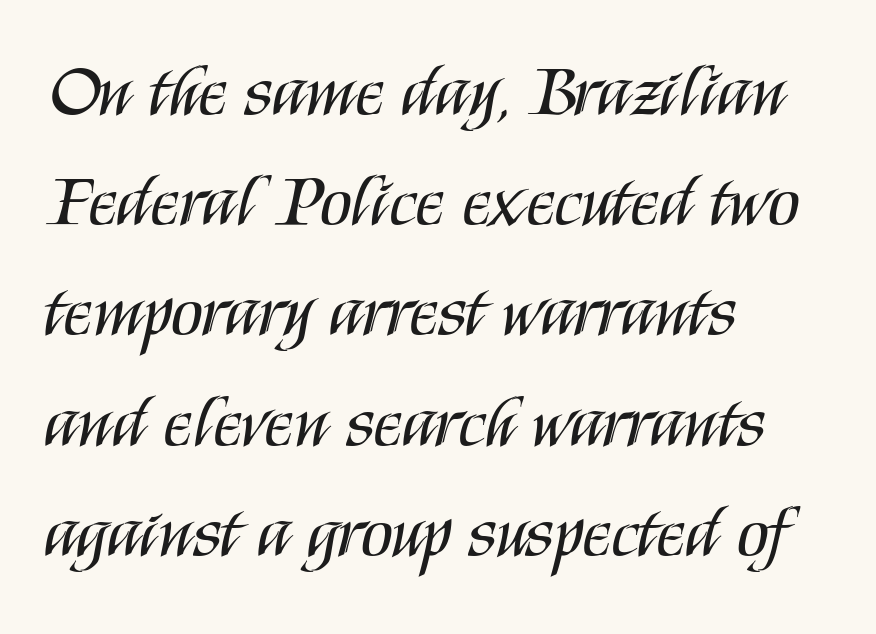
{"serif": "no", "bold": "no", "weight": "regular", "width": "condensed", "stroke_contrast": "medium", "x_height": "large", "monospaced": "no", "underline": "no", "align": "left", "line_spacing": "normal", "line_spacing_ratio": 1.51, "letter_spacing": "normal", "letter_spacing_em": 0.0, "glyph_px": 73}
